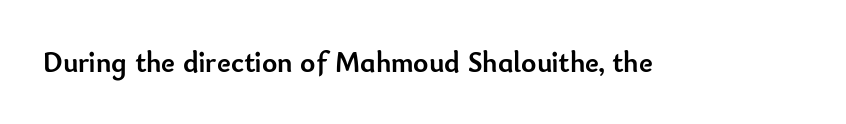
Q: Is the text bold? A: Yes.
Q: Is the text italic (slanted)? A: No, it is upright.
Q: Is the typeface a serif or a sans-serif typeface? A: Sans-serif.
Q: Is the text underlined? A: No.
Q: Is the spacing between letters normal or unusually wide? A: Normal.
Q: Width (condensed, normal, or wide)? A: Normal.
Q: Stroke contrast? A: Low.
Q: x-height? A: Small.
Q: Monospaced? A: No.
